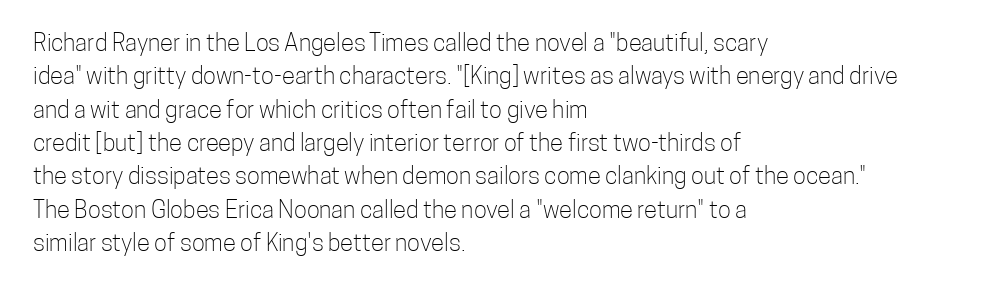
{"italic": "no", "bold": "no", "underline": "no", "align": "left", "line_spacing": "normal", "line_spacing_ratio": 1.39, "letter_spacing": "normal", "letter_spacing_em": 0.0, "glyph_px": 24}
